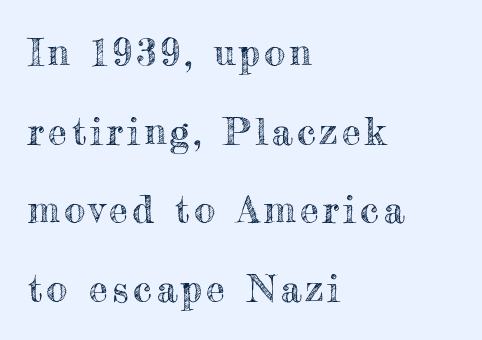
The image shows 38 px text type, upright; set left-aligned, loose line spacing (2.07x), not underlined; a small x-height.
